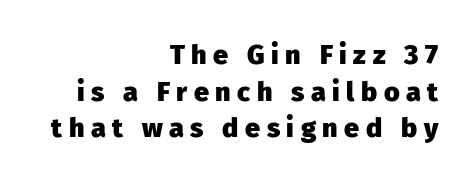
Q: Is the text bold? A: Yes.
Q: Is the text italic (slanted)? A: No, it is upright.
Q: Is the text underlined? A: No.
Q: How is the paragraph aligned? A: Right-aligned.
Q: Is the spacing between letters normal or unusually wide? A: Unusually wide.
Q: Is the spacing between lines tight, normal or loose? A: Normal.
